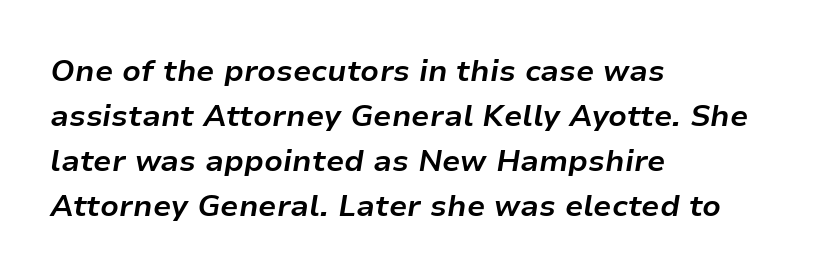
{"italic": "yes", "lean": "right", "slant_degrees": 9, "bold": "yes", "weight": "bold", "width": "normal", "stroke_contrast": "low", "x_height": "medium", "monospaced": "no", "underline": "no", "align": "left", "line_spacing": "normal", "line_spacing_ratio": 1.5, "letter_spacing": "normal", "letter_spacing_em": 0.0, "glyph_px": 30}
